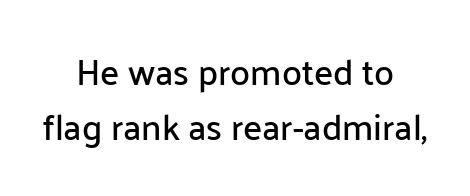
Q: Is the text italic (slanted)? A: No, it is upright.
Q: Is the typeface a serif or a sans-serif typeface? A: Sans-serif.
Q: Is the text underlined? A: No.
Q: How is the paragraph aligned? A: Centered.
Q: Is the spacing between letters normal or unusually wide? A: Normal.
Q: Is the spacing between lines tight, normal or loose? A: Normal.
Q: Width (condensed, normal, or wide)? A: Normal.
Q: Stroke contrast? A: Low.
Q: x-height? A: Medium.
Q: Monospaced? A: No.
